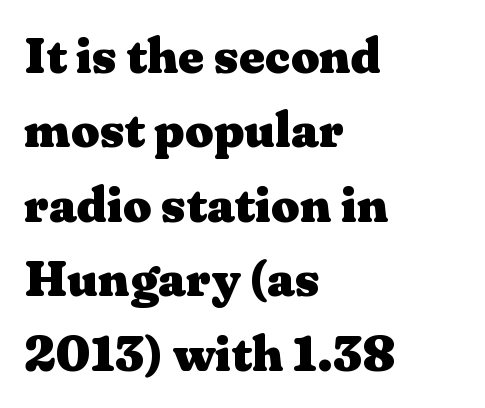
The image shows 50 px heavy, wide serif type, upright; set left-aligned, normal line spacing (1.49x), normal letter spacing, not underlined; medium stroke contrast and a medium x-height.
